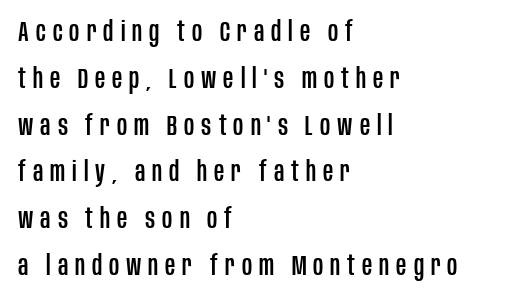
The image shows 28 px condensed sans-serif type, upright; set left-aligned, normal line spacing (1.67x), unusually wide letter spacing (+0.25 em), not underlined; low stroke contrast and a large x-height.
